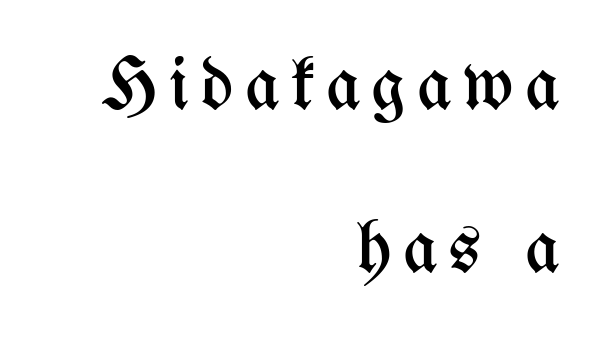
{"italic": "no", "bold": "no", "weight": "regular", "width": "condensed", "stroke_contrast": "medium", "x_height": "medium", "monospaced": "no", "underline": "no", "align": "right", "line_spacing": "loose", "line_spacing_ratio": 2.18, "glyph_px": 75}
